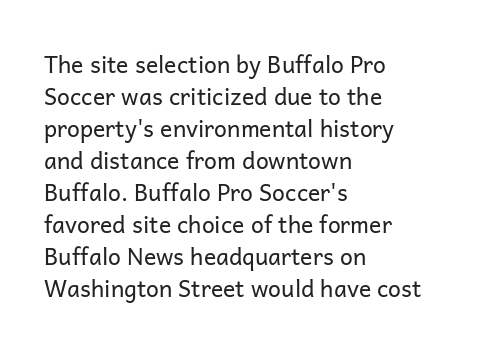
The image shows 23 px text type, upright; set left-aligned, normal line spacing (1.39x), normal letter spacing, not underlined.
